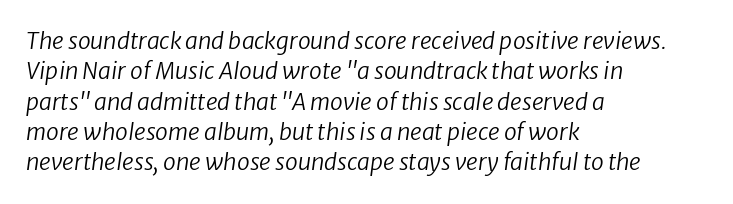
Q: Is the text bold? A: No.
Q: Is the text italic (slanted)? A: Yes, it leans right by about 8 degrees.
Q: Is the text underlined? A: No.
Q: How is the paragraph aligned? A: Left-aligned.
Q: Is the spacing between letters normal or unusually wide? A: Normal.
Q: Is the spacing between lines tight, normal or loose? A: Normal.
